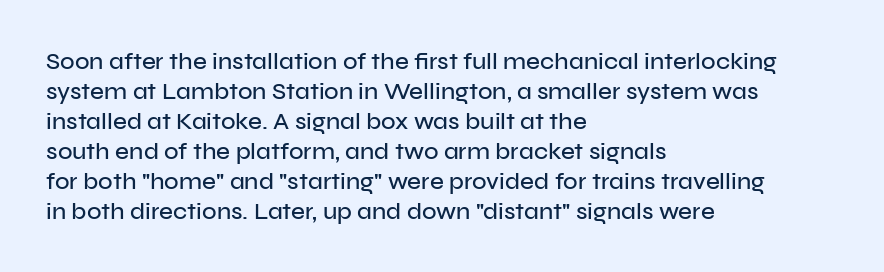
{"italic": "no", "underline": "no", "align": "left", "line_spacing": "normal", "line_spacing_ratio": 1.25, "letter_spacing": "normal", "letter_spacing_em": 0.0, "glyph_px": 24}
